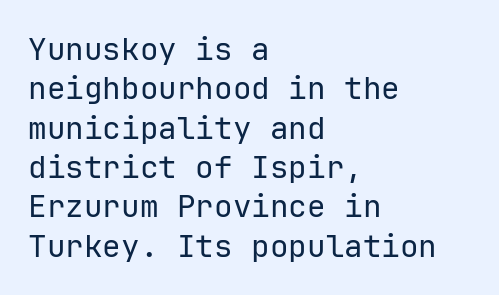
The image shows 31 px regular-weight sans-serif type, upright; set left-aligned, normal line spacing (1.27x), normal letter spacing, not underlined; low stroke contrast and a medium x-height.
